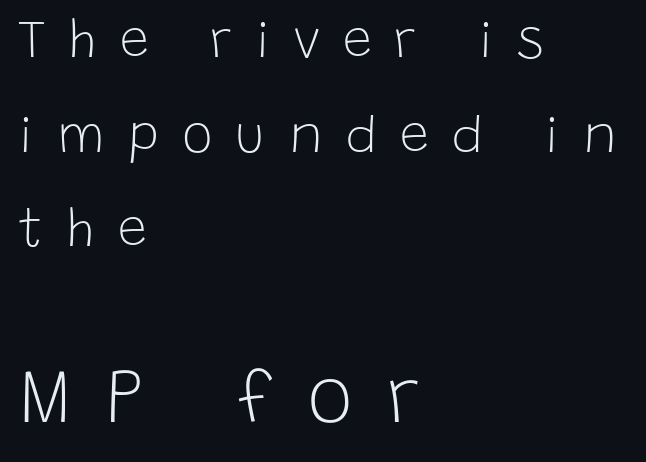
The gap between lines stays unmarked. This sample uses expanded letter spacing, leaving extra air between glyphs. The typeface has the unassuming heft of standard copy or less. Note: no serifs on the glyphs.
